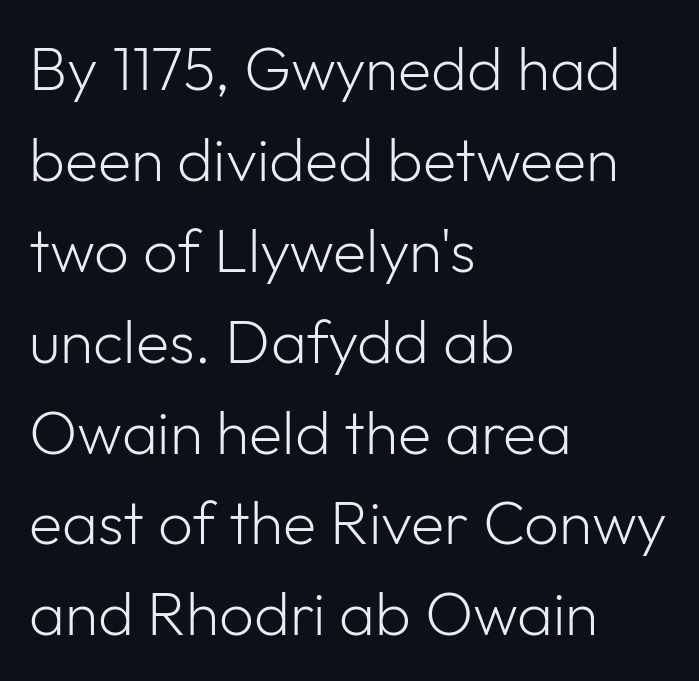
The image shows 61 px light sans-serif type, upright; set left-aligned, normal line spacing (1.49x), normal letter spacing, not underlined; low stroke contrast and a medium x-height.
